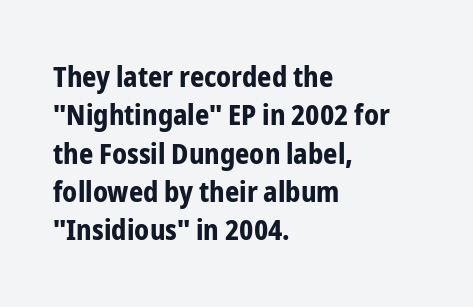
A typesetter would mark this as roman, not italic. These lines are rendered in a variable-pitch font. Stroke thickness is high; the sample reads as a true bold. One glance says typical: line gaps are just what's usual. Regarding serifs, this sample does without them. Tracking value appears to be zero — textbook default spacing.
